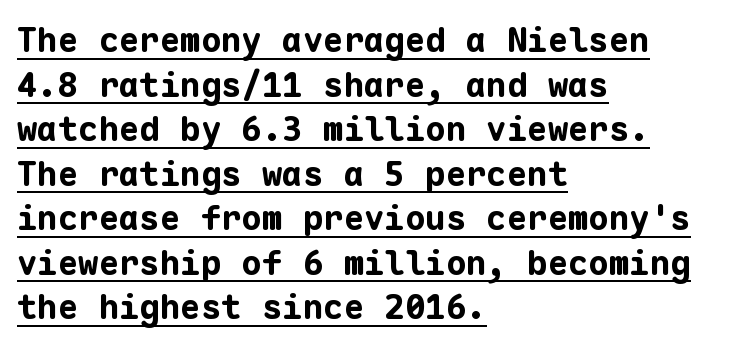
{"serif": "no", "italic": "no", "bold": "yes", "weight": "bold", "width": "normal", "stroke_contrast": "low", "x_height": "medium", "monospaced": "yes", "underline": "yes", "align": "left", "line_spacing": "normal", "line_spacing_ratio": 1.31, "letter_spacing": "normal", "letter_spacing_em": 0.0, "glyph_px": 34}
